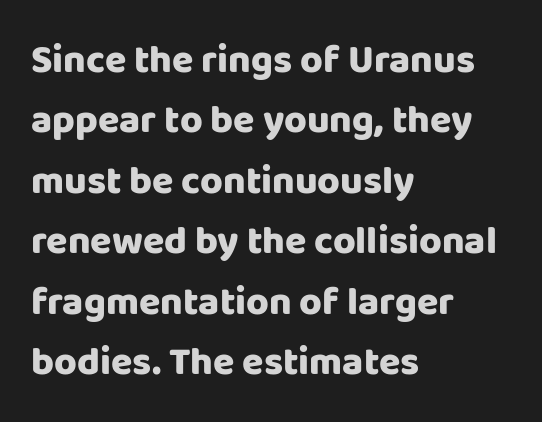
Q: Is the text bold? A: Yes.
Q: Is the text italic (slanted)? A: No, it is upright.
Q: Is the typeface a serif or a sans-serif typeface? A: Sans-serif.
Q: Is the text underlined? A: No.
Q: How is the paragraph aligned? A: Left-aligned.
Q: Is the spacing between letters normal or unusually wide? A: Normal.
Q: Is the spacing between lines tight, normal or loose? A: Normal.
Q: Width (condensed, normal, or wide)? A: Normal.
Q: Stroke contrast? A: Low.
Q: x-height? A: Large.
Q: Monospaced? A: No.
